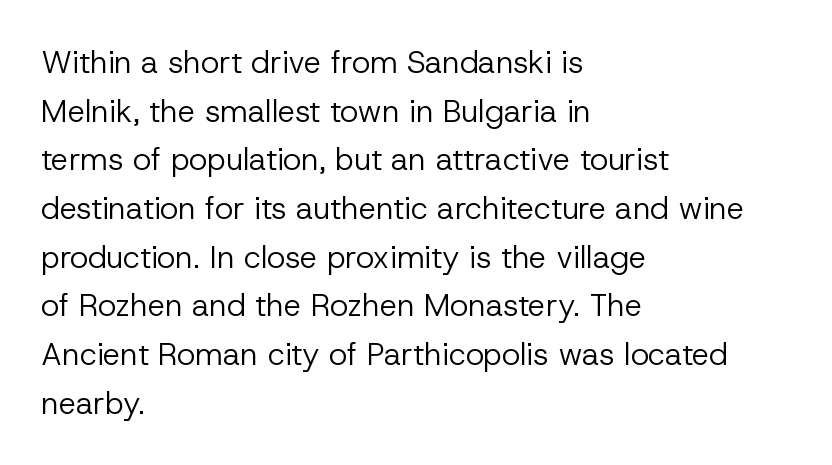
The image shows 31 px regular-weight sans-serif type, upright; set left-aligned, normal line spacing (1.57x), normal letter spacing, not underlined; low stroke contrast and a medium x-height.
